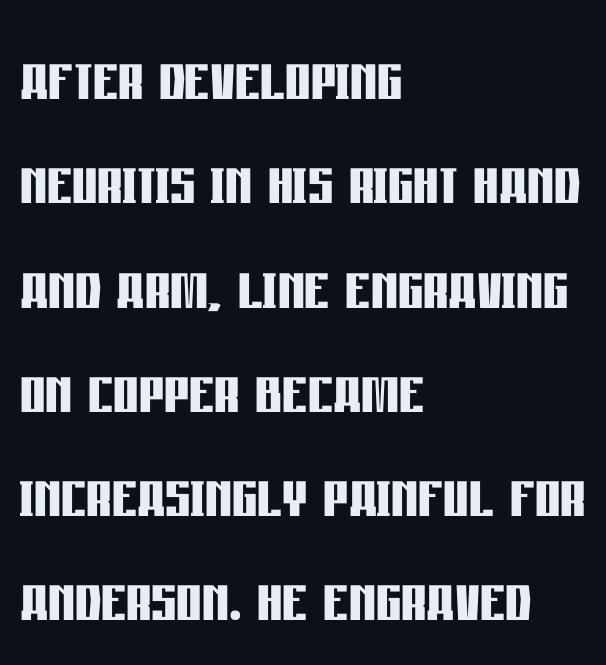
The image shows 79 px semibold, condensed sans-serif type, upright; set left-aligned, normal line spacing (1.32x), normal letter spacing, not underlined; low stroke contrast and a large x-height.
